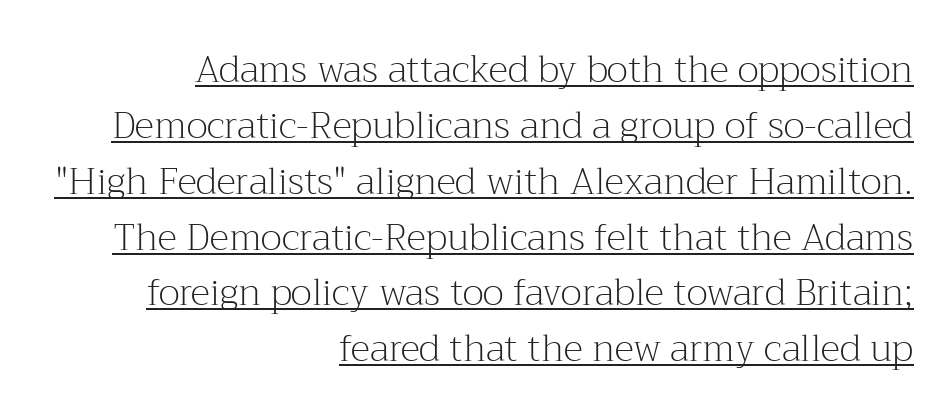
{"serif": "yes", "italic": "no", "bold": "no", "weight": "light", "width": "normal", "stroke_contrast": "medium", "x_height": "medium", "monospaced": "no", "underline": "yes", "align": "right", "line_spacing": "normal", "line_spacing_ratio": 1.51, "letter_spacing": "normal", "letter_spacing_em": 0.0, "glyph_px": 37}
